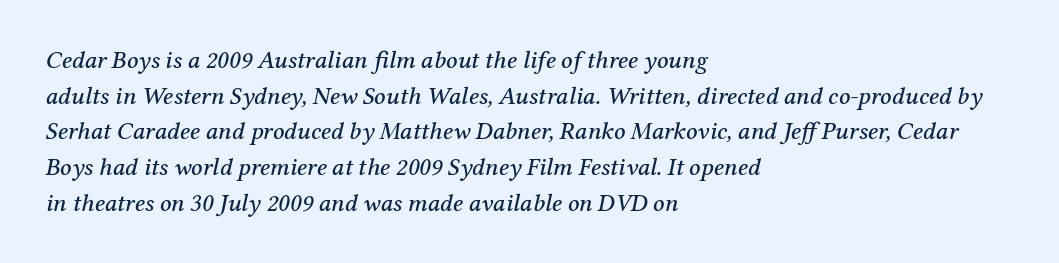
The image shows 25 px text type, italic (leaning right); set left-aligned, normal line spacing (1.43x), normal letter spacing, not underlined.
